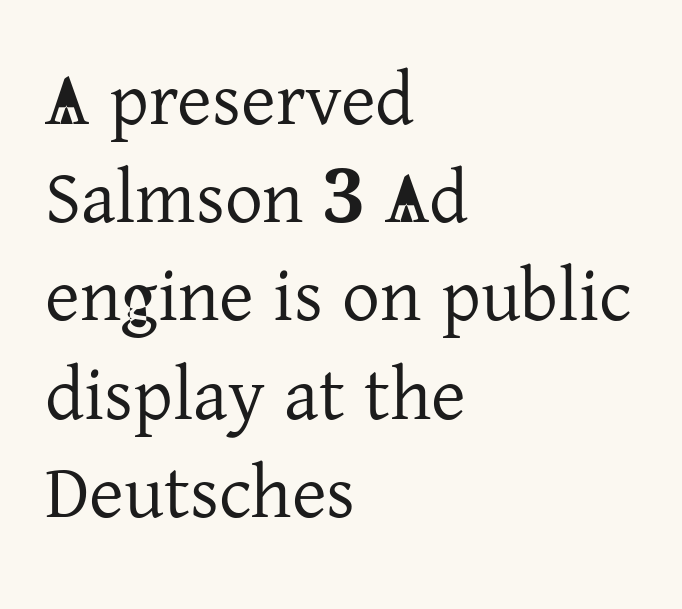
The image shows 75 px serif type, upright; set left-aligned, normal line spacing (1.31x), normal letter spacing, not underlined; low stroke contrast and a medium x-height.
